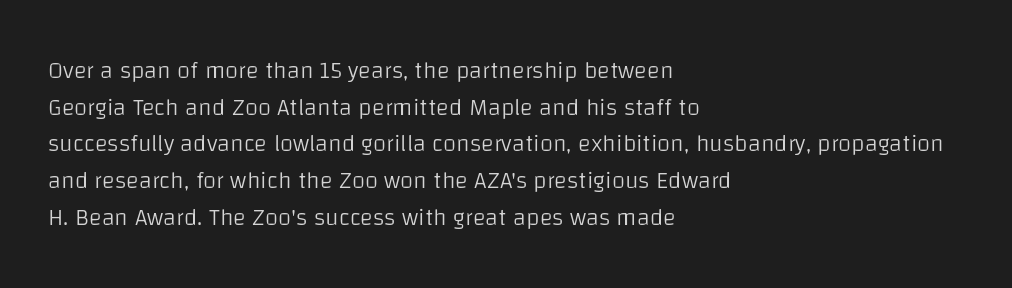
Q: Is the text bold? A: No.
Q: Is the text italic (slanted)? A: No, it is upright.
Q: Is the text underlined? A: No.
Q: How is the paragraph aligned? A: Left-aligned.
Q: Is the spacing between letters normal or unusually wide? A: Normal.
Q: Is the spacing between lines tight, normal or loose? A: Normal.
